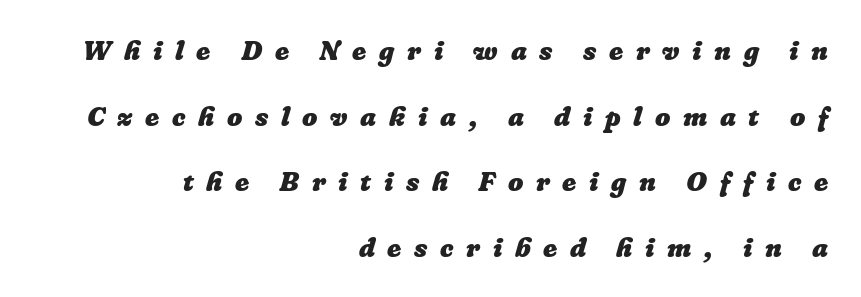
The image shows 27 px bold type; set right-aligned, loose line spacing (2.43x), unusually wide letter spacing (+0.47 em), not underlined.
